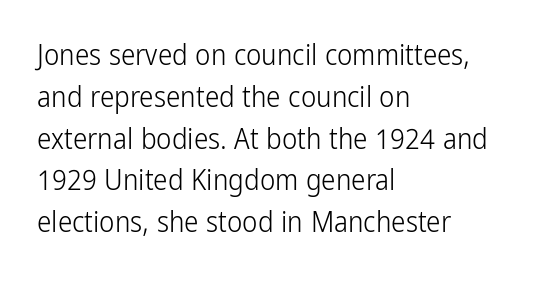
A typesetter would mark this as roman, not italic. The characters display no serif detailing; their extremities are plain. Is this a fixed-width face? No — the glyphs have proportional, varying widths. Line spacing here is normal. Leftover space on each line is placed entirely after the last word. Descenders hang freely into open space.
